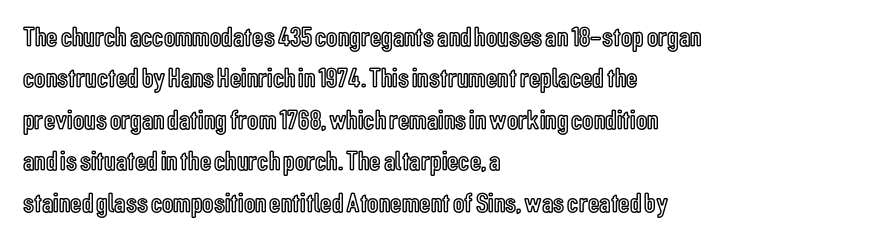
Q: Is the text italic (slanted)? A: No, it is upright.
Q: Is the text underlined? A: No.
Q: How is the paragraph aligned? A: Left-aligned.
Q: Is the spacing between letters normal or unusually wide? A: Normal.
Q: Is the spacing between lines tight, normal or loose? A: Normal.
Q: Width (condensed, normal, or wide)? A: Condensed.
Q: x-height? A: Medium.
Q: Monospaced? A: No.
